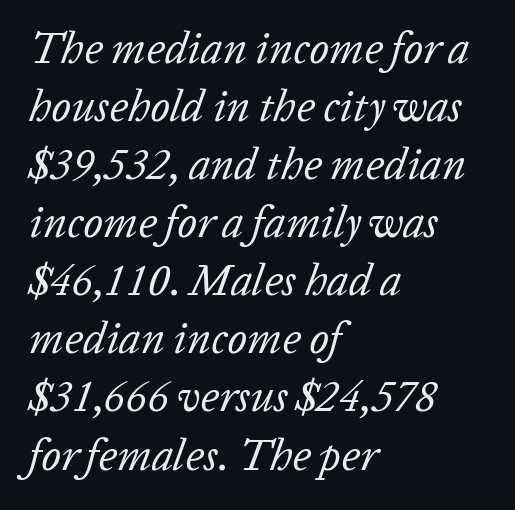
The image shows 44 px regular-weight type, italic (leaning right); set left-aligned, normal line spacing (1.32x), normal letter spacing, not underlined; low stroke contrast and a medium x-height.
